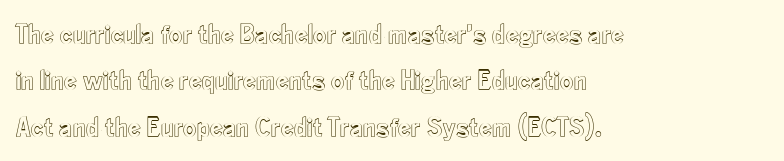
Q: Is the text italic (slanted)? A: No, it is upright.
Q: Is the text underlined? A: No.
Q: How is the paragraph aligned? A: Left-aligned.
Q: Is the spacing between letters normal or unusually wide? A: Normal.
Q: Is the spacing between lines tight, normal or loose? A: Normal.
Q: Width (condensed, normal, or wide)? A: Condensed.
Q: x-height? A: Small.
Q: Monospaced? A: No.
